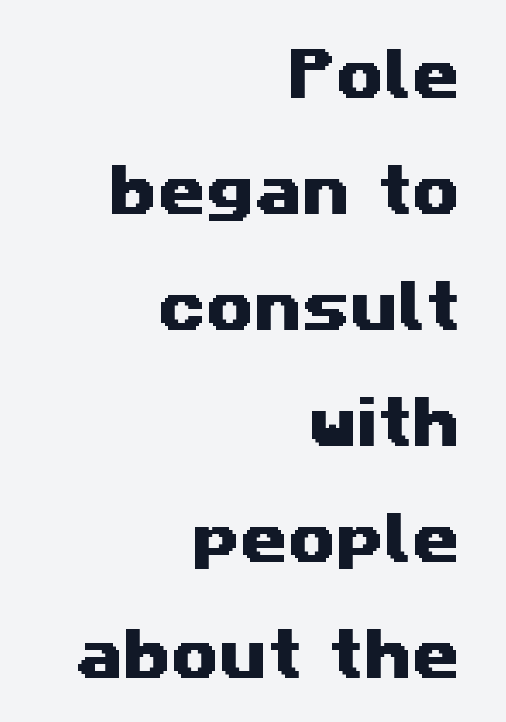
{"serif": "no", "width": "wide", "stroke_contrast": "medium", "x_height": "medium", "monospaced": "no", "underline": "no", "align": "right", "line_spacing": "loose", "line_spacing_ratio": 2.11, "letter_spacing": "normal", "letter_spacing_em": 0.0, "glyph_px": 55}
